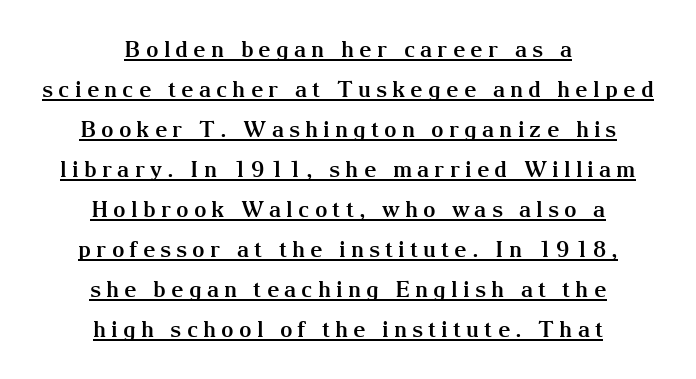
{"italic": "no", "bold": "yes", "underline": "yes", "align": "center", "line_spacing_ratio": 1.82, "letter_spacing": "wide", "letter_spacing_em": 0.23, "glyph_px": 22}
